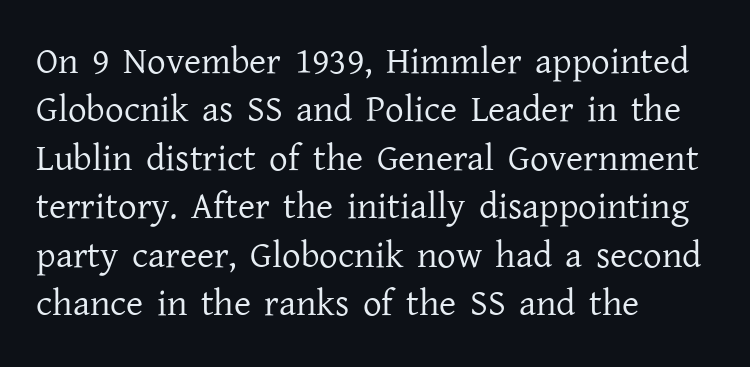
The image shows 37 px regular-weight serif type, upright; set left-aligned, normal line spacing (1.31x), normal letter spacing, not underlined; low stroke contrast and a medium x-height.
